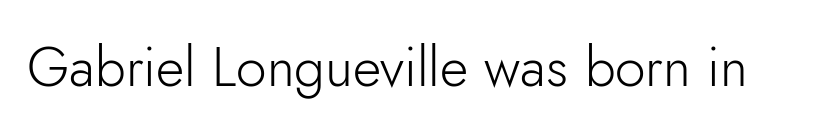
Each row of text sits above clean, open space. Each letter keeps its own natural width here, so spacing adapts to shape. Weight: regular or lighter. The type sits square on the baseline with zero lean. The passage shown is typeset with a sans-serif family.
